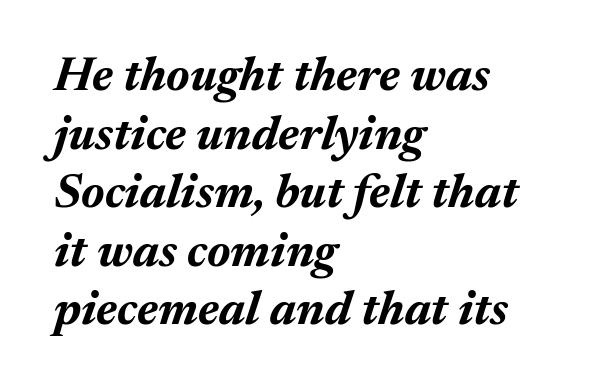
The image shows 48 px bold type, italic (leaning right); set left-aligned, line spacing 1.22x, normal letter spacing, not underlined; medium stroke contrast and a medium x-height.
